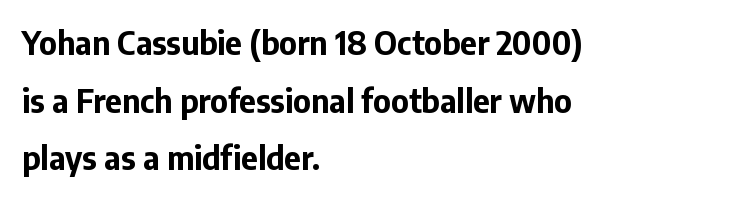
{"serif": "no", "italic": "no", "bold": "yes", "weight": "bold", "width": "normal", "stroke_contrast": "low", "x_height": "medium", "monospaced": "no", "underline": "no", "align": "left", "line_spacing_ratio": 1.8, "letter_spacing": "normal", "letter_spacing_em": 0.0, "glyph_px": 32}
